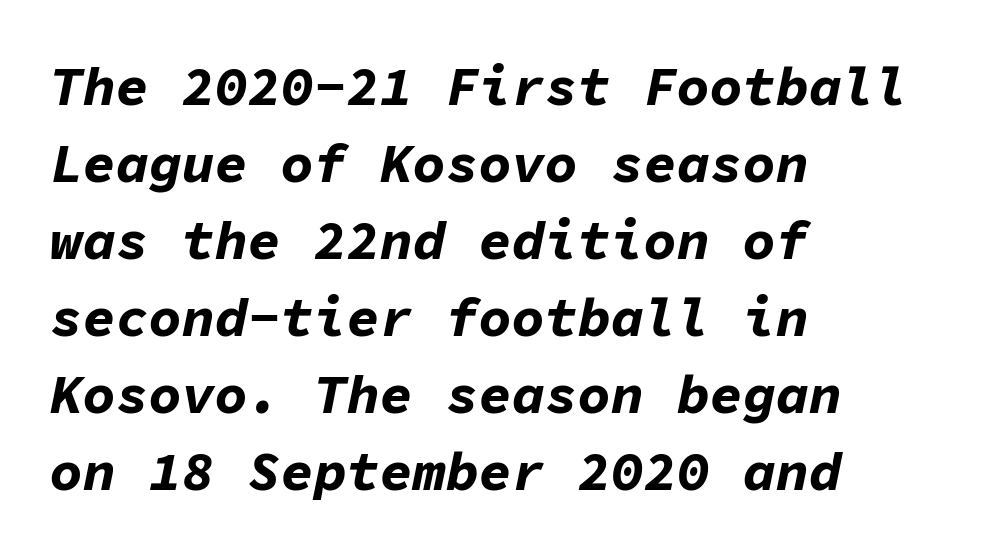
Q: Is the text bold? A: Yes.
Q: Is the text italic (slanted)? A: Yes, it leans right by about 11 degrees.
Q: Is the text underlined? A: No.
Q: How is the paragraph aligned? A: Left-aligned.
Q: Is the spacing between letters normal or unusually wide? A: Normal.
Q: Is the spacing between lines tight, normal or loose? A: Normal.
Q: Width (condensed, normal, or wide)? A: Normal.
Q: Stroke contrast? A: Low.
Q: x-height? A: Medium.
Q: Monospaced? A: Yes.
